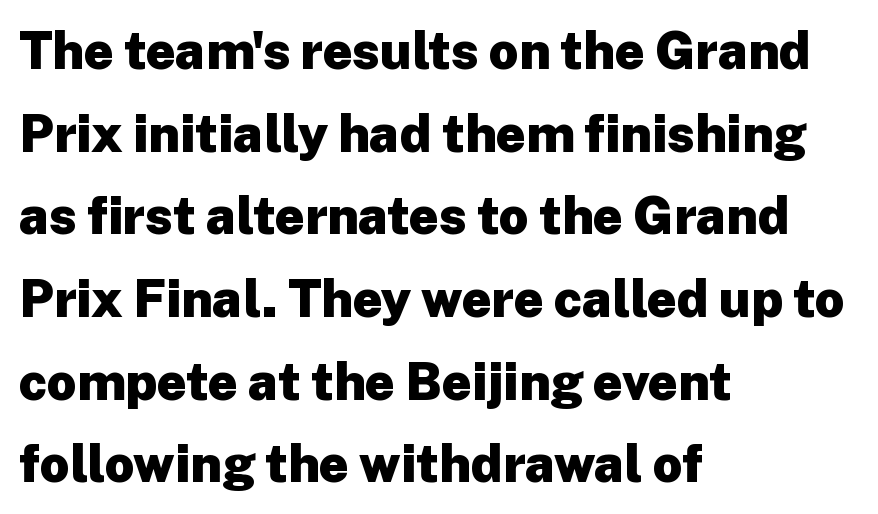
Q: Is the text bold? A: Yes.
Q: Is the text italic (slanted)? A: No, it is upright.
Q: Is the typeface a serif or a sans-serif typeface? A: Sans-serif.
Q: Is the text underlined? A: No.
Q: How is the paragraph aligned? A: Left-aligned.
Q: Is the spacing between letters normal or unusually wide? A: Normal.
Q: Is the spacing between lines tight, normal or loose? A: Normal.
Q: Width (condensed, normal, or wide)? A: Normal.
Q: Stroke contrast? A: Low.
Q: x-height? A: Medium.
Q: Monospaced? A: No.
